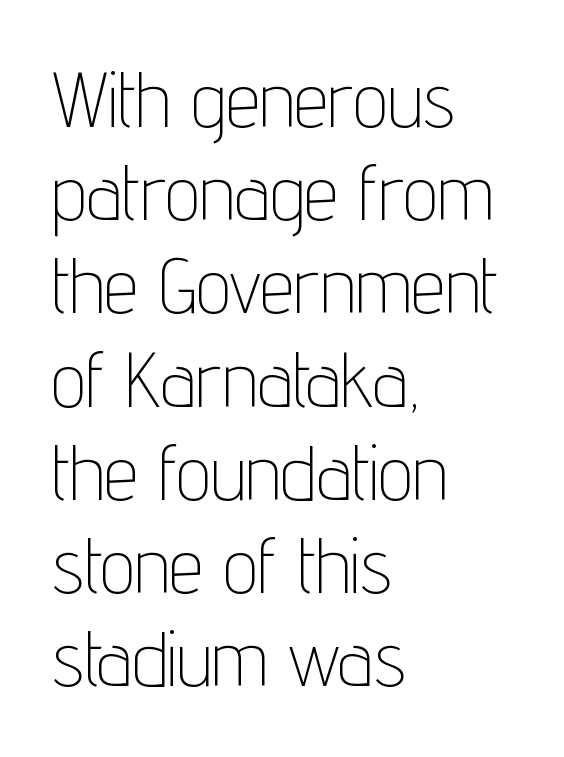
{"serif": "no", "italic": "no", "bold": "no", "weight": "thin", "width": "condensed", "stroke_contrast": "low", "x_height": "medium", "monospaced": "no", "underline": "no", "align": "left", "line_spacing_ratio": 1.21, "letter_spacing": "normal", "letter_spacing_em": 0.0, "glyph_px": 77}
